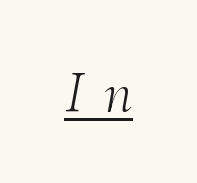
Q: Is the text bold? A: No.
Q: Is the text italic (slanted)? A: Yes, it leans right by about 10 degrees.
Q: Is the typeface a serif or a sans-serif typeface? A: Serif.
Q: Is the text underlined? A: Yes.
Q: Is the spacing between letters normal or unusually wide? A: Unusually wide.
Q: Width (condensed, normal, or wide)? A: Normal.
Q: Stroke contrast? A: Medium.
Q: x-height? A: Small.
Q: Monospaced? A: No.
